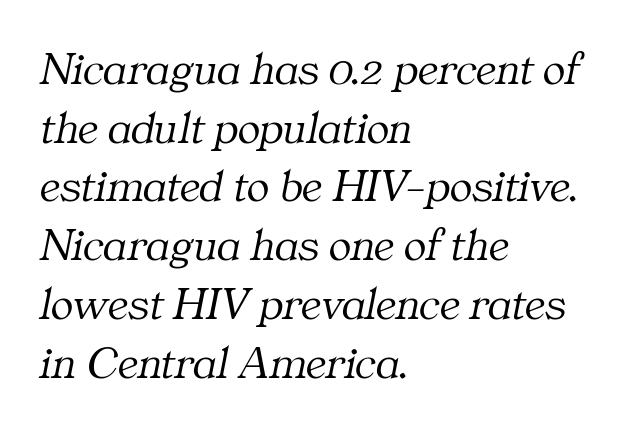
Q: Is the text bold? A: No.
Q: Is the text italic (slanted)? A: Yes, it leans right by about 11 degrees.
Q: Is the typeface a serif or a sans-serif typeface? A: Serif.
Q: Is the text underlined? A: No.
Q: How is the paragraph aligned? A: Left-aligned.
Q: Is the spacing between letters normal or unusually wide? A: Normal.
Q: Is the spacing between lines tight, normal or loose? A: Normal.
Q: Width (condensed, normal, or wide)? A: Normal.
Q: Stroke contrast? A: Medium.
Q: x-height? A: Medium.
Q: Monospaced? A: No.
